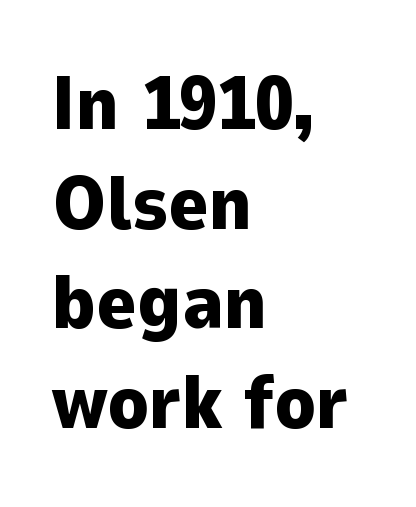
Q: Is the text bold? A: Yes.
Q: Is the text italic (slanted)? A: No, it is upright.
Q: Is the typeface a serif or a sans-serif typeface? A: Sans-serif.
Q: Is the text underlined? A: No.
Q: How is the paragraph aligned? A: Left-aligned.
Q: Is the spacing between letters normal or unusually wide? A: Normal.
Q: Is the spacing between lines tight, normal or loose? A: Normal.
Q: Width (condensed, normal, or wide)? A: Normal.
Q: Stroke contrast? A: Low.
Q: x-height? A: Medium.
Q: Monospaced? A: No.
